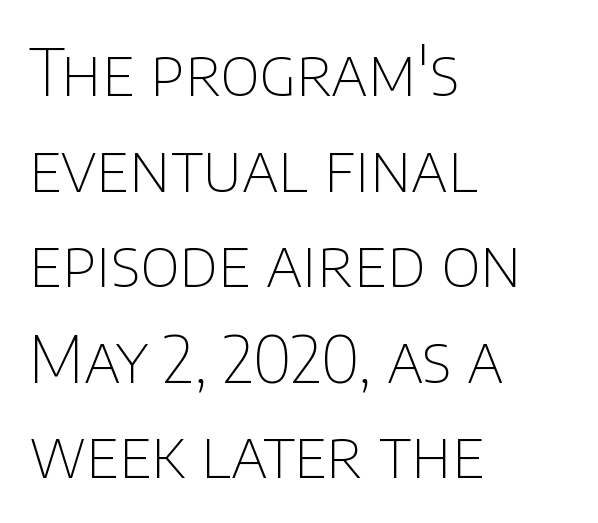
The image shows 65 px thin sans-serif type, upright; set left-aligned, normal line spacing (1.47x), normal letter spacing, not underlined; low stroke contrast and a large x-height.
